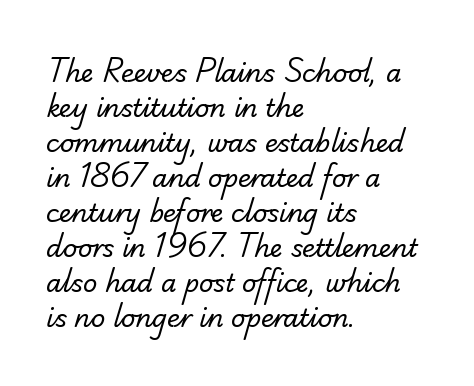
{"bold": "no", "underline": "no", "align": "left", "line_spacing": "normal", "line_spacing_ratio": 1.4, "letter_spacing": "normal", "letter_spacing_em": 0.0, "glyph_px": 25}
